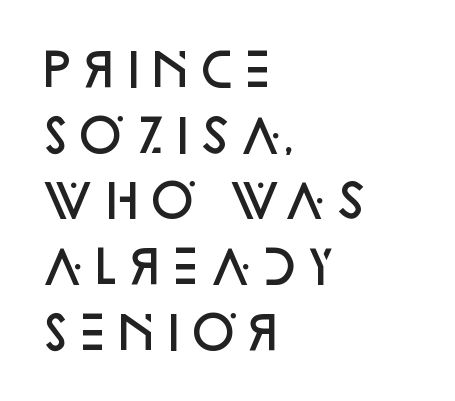
Italic: no, the glyphs are upright roman. The passage shown has conventional tracking throughout. These lines are rendered in a variable-pitch font. The glyphs are unaccompanied by any horizontal stroke below them. Every letter is mildly thick-stroked: semibold rather than bold.
